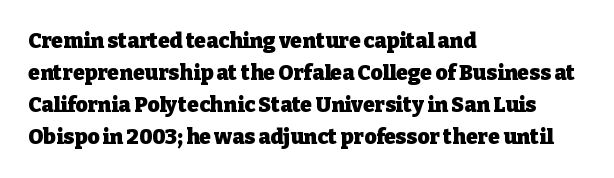
{"italic": "no", "bold": "yes", "underline": "no", "align": "left", "line_spacing": "normal", "line_spacing_ratio": 1.52, "letter_spacing": "normal", "letter_spacing_em": 0.0, "glyph_px": 21}
